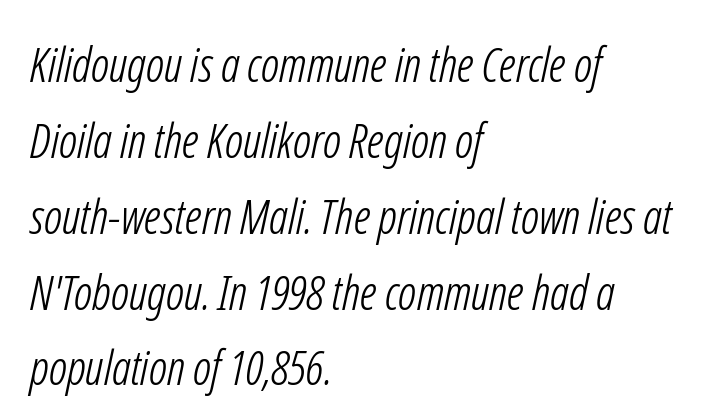
The image shows 48 px light, condensed sans-serif type; set left-aligned, normal line spacing (1.58x), normal letter spacing, not underlined; low stroke contrast and a medium x-height.
